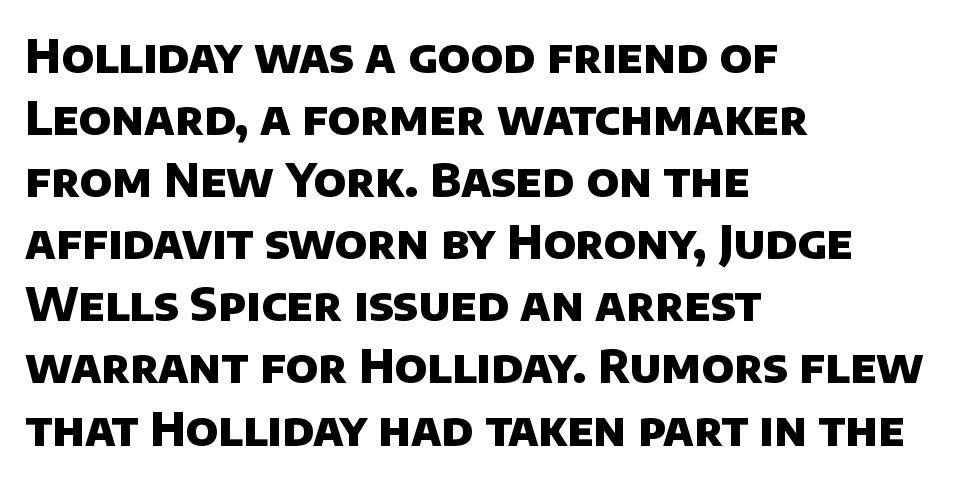
The image shows 46 px heavy sans-serif type; set left-aligned, normal line spacing (1.35x), normal letter spacing, not underlined; low stroke contrast and a large x-height.
